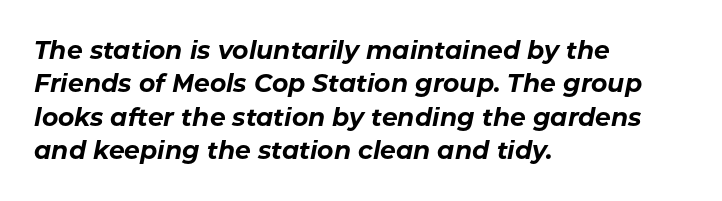
{"italic": "yes", "lean": "right", "slant_degrees": 11, "bold": "yes", "underline": "no", "align": "left", "line_spacing": "normal", "line_spacing_ratio": 1.34, "letter_spacing": "normal", "letter_spacing_em": 0.0, "glyph_px": 25}
